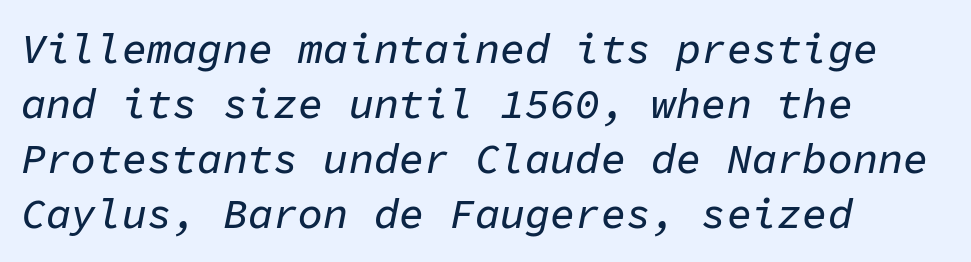
You could count columns in this text — the font is strictly monospaced. Quick note: italic. How are the letters spaced? Ordinarily, with no added tracking. Underlining? Definitely not there.
